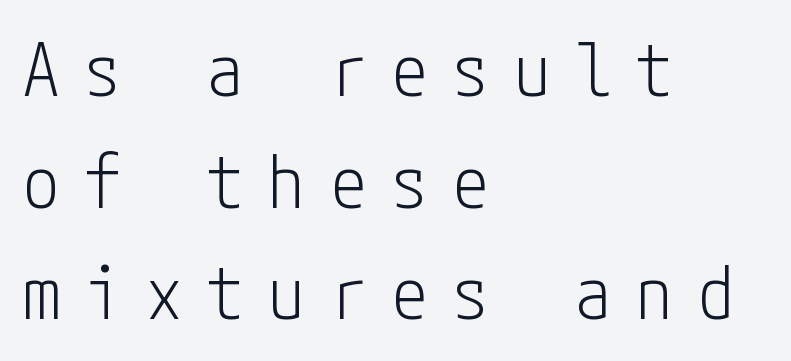
Q: Is the text bold? A: No.
Q: Is the text italic (slanted)? A: No, it is upright.
Q: Is the typeface a serif or a sans-serif typeface? A: Sans-serif.
Q: Is the text underlined? A: No.
Q: How is the paragraph aligned? A: Left-aligned.
Q: Is the spacing between letters normal or unusually wide? A: Unusually wide.
Q: Is the spacing between lines tight, normal or loose? A: Normal.
Q: Width (condensed, normal, or wide)? A: Condensed.
Q: Stroke contrast? A: Low.
Q: x-height? A: Medium.
